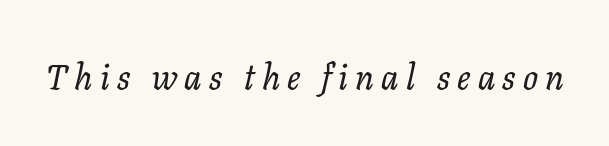
Q: Is the text italic (slanted)? A: Yes, it leans right by about 11 degrees.
Q: Is the typeface a serif or a sans-serif typeface? A: Serif.
Q: Is the text underlined? A: No.
Q: Is the spacing between letters normal or unusually wide? A: Unusually wide.
Q: Width (condensed, normal, or wide)? A: Normal.
Q: Stroke contrast? A: Low.
Q: x-height? A: Medium.
Q: Monospaced? A: No.
